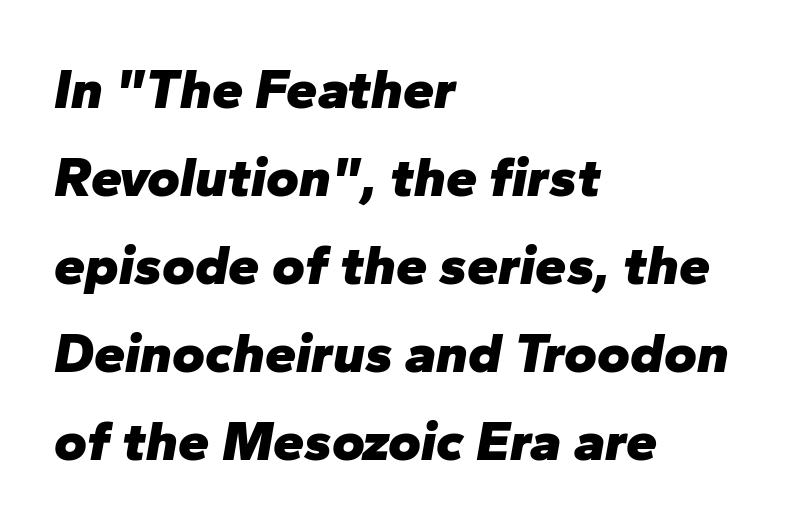
Words float on clear page, feet unadorned. The font's italic variant was chosen for this text. The paragraph shown leans on its left margin. Looks like regular typesetting: each glyph gets only the width it needs.
